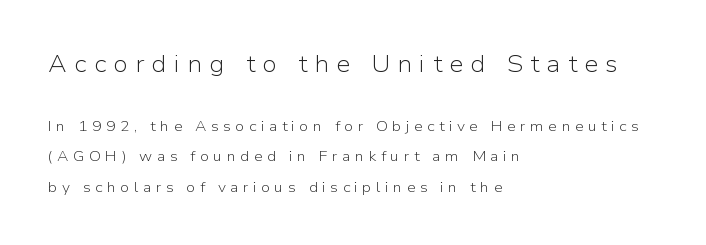
Glyph-to-glyph distance is far greater than everyday printed text. Just letters on the line, the space beneath them empty. You get the large type first, then a drop to smaller type. The letters stand upright; this is a roman face. Vertically, the passage feels expansive, rows floating well apart.
